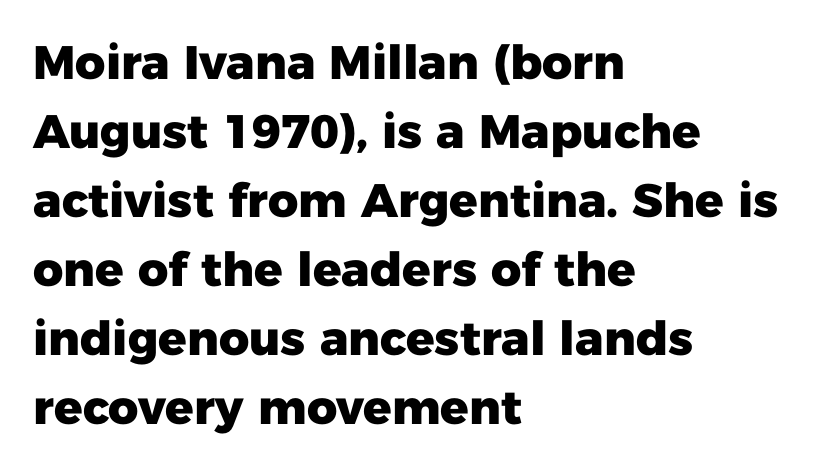
These lines keep a tight, regular rhythm from letter to letter. Are there feet on the stems? There aren't — it's a sans. Anything drawn beneath the words? Only blank space. This is the regular roman posture of the typeface. Notice how the passage keeps a crisp vertical edge on the left only. Evenly set lines give the paragraph a standard silhouette.
